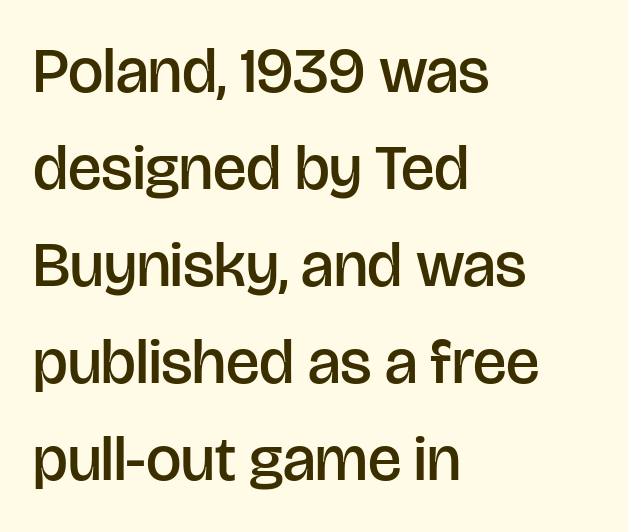
Nope, no serifs anywhere on these letters. Students, this is semibold: more ink than regular, less than bold. Designer's note — italics off, roman on. Spacing verdict: proportional, widths tailored to each character. A clean baseline with only descenders dipping below it. Characters follow at the spacing the type designer built in.
